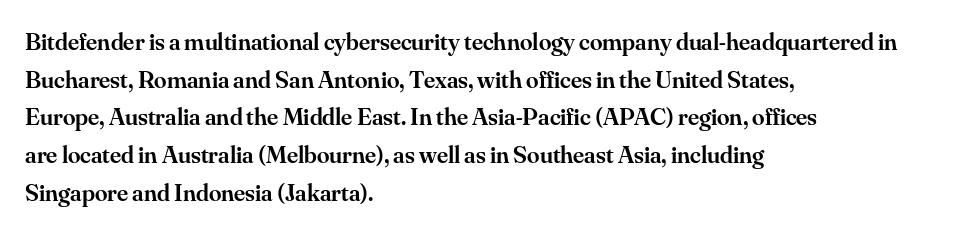
The foot of each line stays bare and open. Horizontal bands of white between lines are of average thickness. A fair bit of extra ink — the face is semibold, not bold. Where is the straight margin? On the left.
